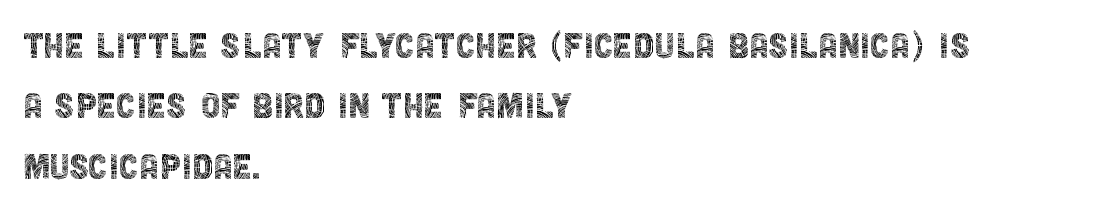
Q: Is the text bold? A: No.
Q: Is the text italic (slanted)? A: No, it is upright.
Q: Is the typeface a serif or a sans-serif typeface? A: Sans-serif.
Q: Is the text underlined? A: No.
Q: How is the paragraph aligned? A: Left-aligned.
Q: Is the spacing between letters normal or unusually wide? A: Normal.
Q: Is the spacing between lines tight, normal or loose? A: Normal.
Q: Width (condensed, normal, or wide)? A: Condensed.
Q: x-height? A: Large.
Q: Monospaced? A: No.
